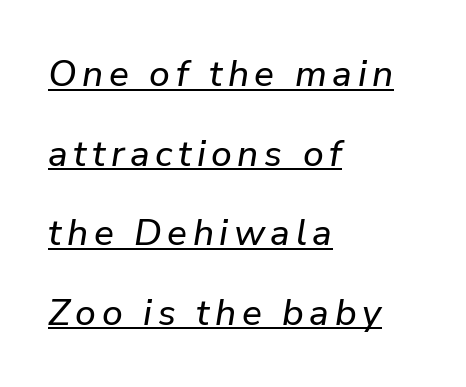
{"italic": "yes", "lean": "right", "slant_degrees": 9, "width": "normal", "stroke_contrast": "low", "x_height": "medium", "monospaced": "no", "underline": "yes", "align": "left", "line_spacing": "loose", "line_spacing_ratio": 2.15, "glyph_px": 37}
